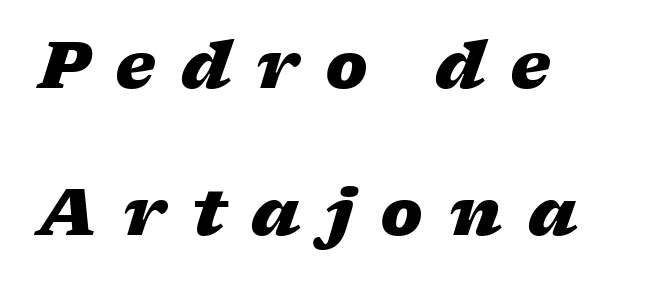
The image shows 64 px heavy, wide type, italic (leaning right); set left-aligned, loose line spacing (2.3x), unusually wide letter spacing (+0.4 em), not underlined; low stroke contrast and a medium x-height.
